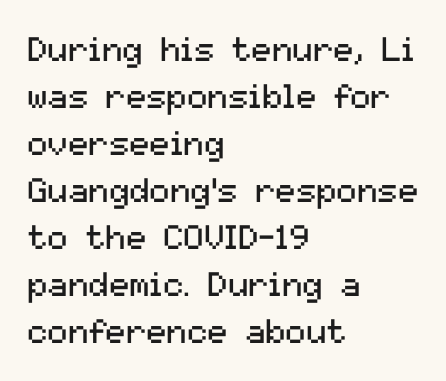
Nope, not italic — everything's standing straight. Letter spacing: default. The rag falls on the right side of this text block. Check the space under the baseline: it is left empty. The typeface chosen for these lines omits serifs.
